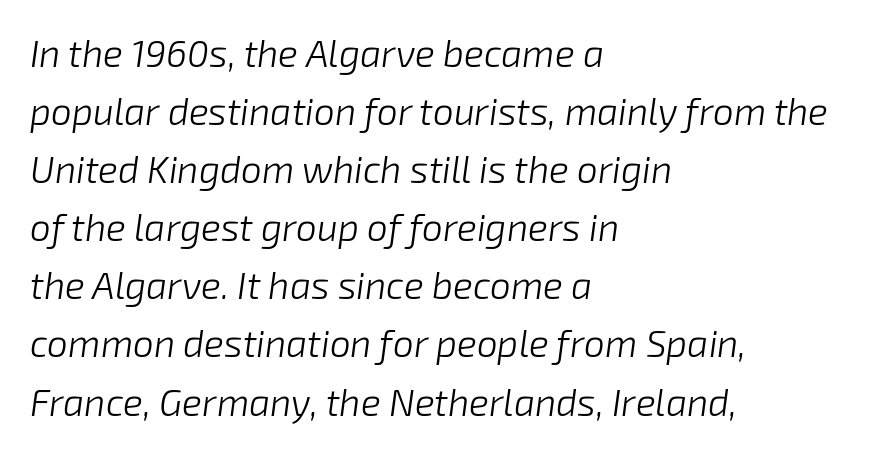
The image shows 37 px light type, italic (leaning right); set left-aligned, normal line spacing (1.57x), normal letter spacing, not underlined; low stroke contrast and a medium x-height.
